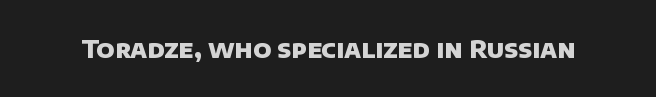
The image shows 24 px bold type; set normal letter spacing, not underlined.
